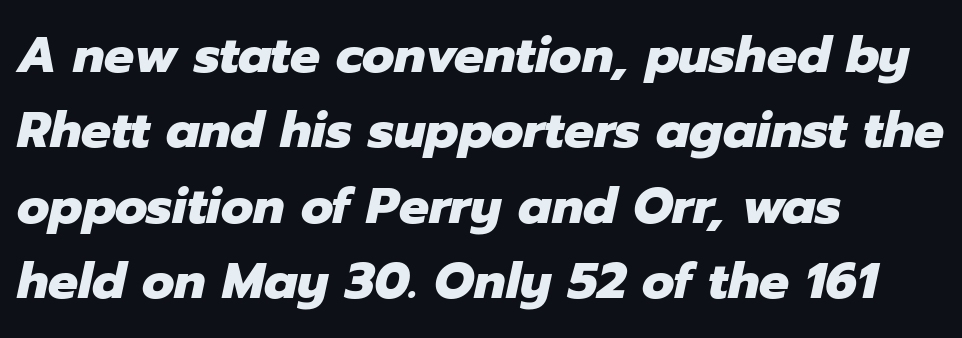
{"italic": "yes", "lean": "right", "slant_degrees": 12, "bold": "yes", "weight": "heavy", "width": "normal", "stroke_contrast": "low", "x_height": "medium", "monospaced": "no", "underline": "no", "align": "left", "line_spacing": "normal", "line_spacing_ratio": 1.51, "letter_spacing": "normal", "letter_spacing_em": 0.0, "glyph_px": 50}
